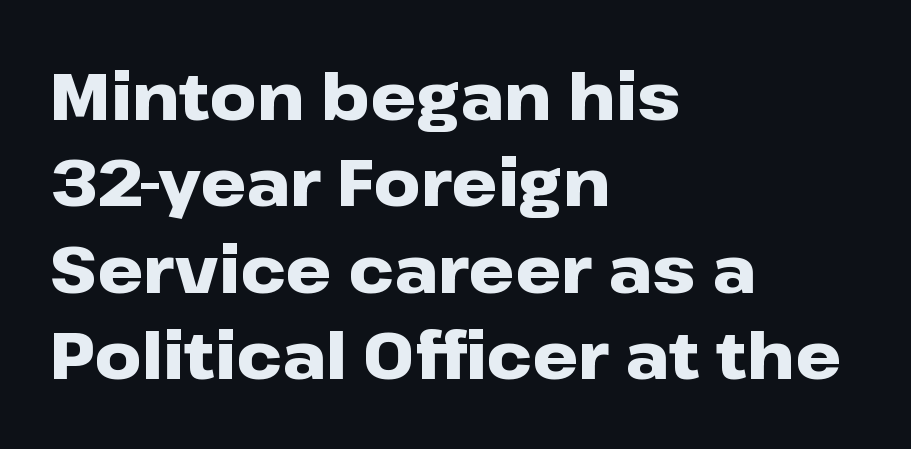
{"serif": "no", "italic": "no", "bold": "yes", "weight": "heavy", "width": "wide", "stroke_contrast": "low", "x_height": "medium", "monospaced": "no", "underline": "no", "align": "left", "line_spacing": "normal", "line_spacing_ratio": 1.33, "letter_spacing": "normal", "letter_spacing_em": 0.0, "glyph_px": 65}
